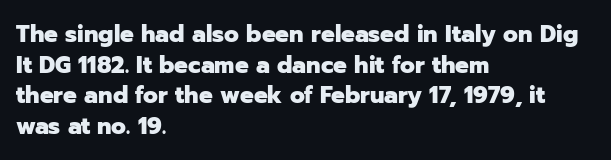
The image shows 23 px bold type, upright; set left-aligned, normal line spacing (1.33x), normal letter spacing, not underlined.
